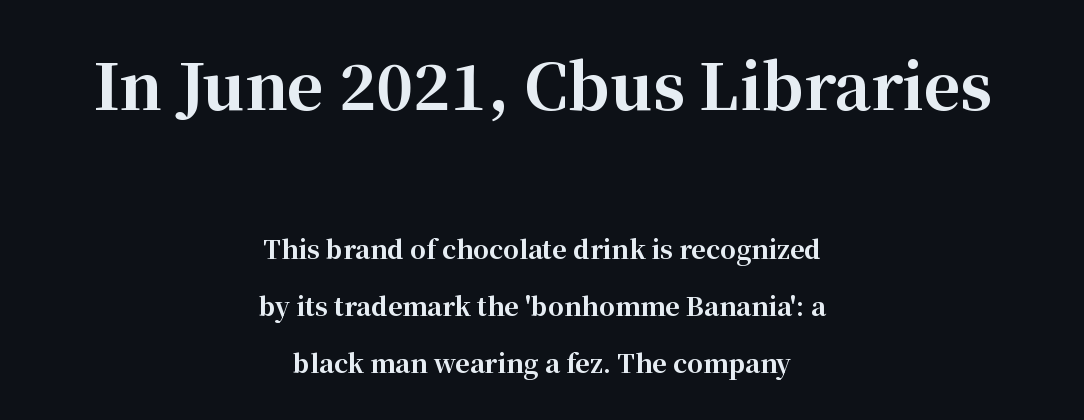
Q: Is the text bold? A: Yes.
Q: Is the text italic (slanted)? A: No, it is upright.
Q: Is the typeface a serif or a sans-serif typeface? A: Serif.
Q: Is the text underlined? A: No.
Q: How is the paragraph aligned? A: Centered.
Q: Is the spacing between letters normal or unusually wide? A: Normal.
Q: Is the spacing between lines tight, normal or loose? A: Loose.
Q: Which block of text is set in a larger size, the first (top) or the second (bottom)? A: The first (top) one.
Q: Width (condensed, normal, or wide)? A: Normal.
Q: Stroke contrast? A: High.
Q: x-height? A: Medium.
Q: Monospaced? A: No.
